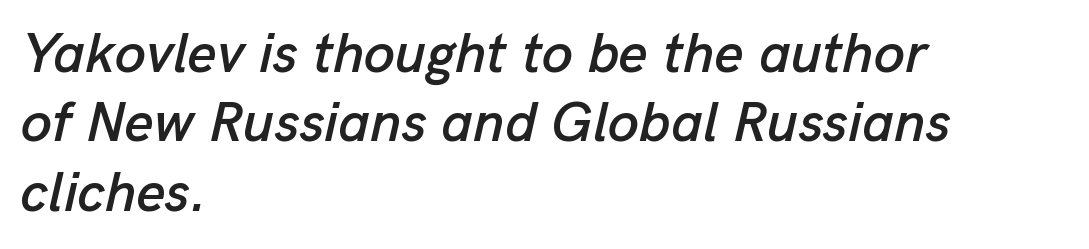
The image shows 56 px text type, italic (leaning right); set left-aligned, line spacing 1.24x, normal letter spacing, not underlined; low stroke contrast and a medium x-height.
